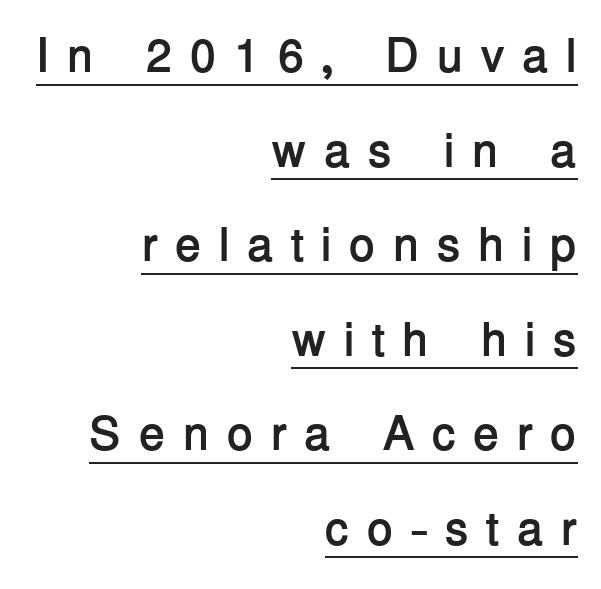
{"serif": "no", "italic": "no", "bold": "yes", "weight": "semibold", "width": "normal", "stroke_contrast": "low", "x_height": "medium", "monospaced": "no", "underline": "yes", "align": "right", "line_spacing": "loose", "line_spacing_ratio": 1.97, "letter_spacing": "wide", "letter_spacing_em": 0.36, "glyph_px": 48}
